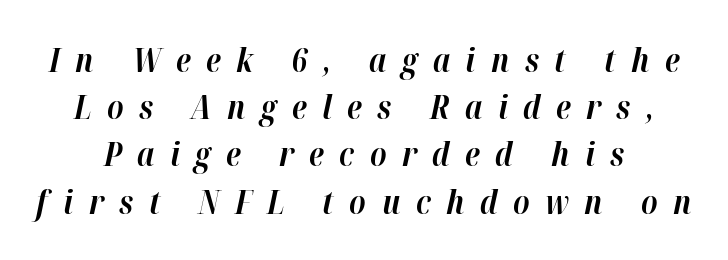
The image shows 33 px bold type, italic (leaning right); set normal line spacing (1.43x), unusually wide letter spacing (+0.47 em), not underlined; high stroke contrast and a medium x-height.
